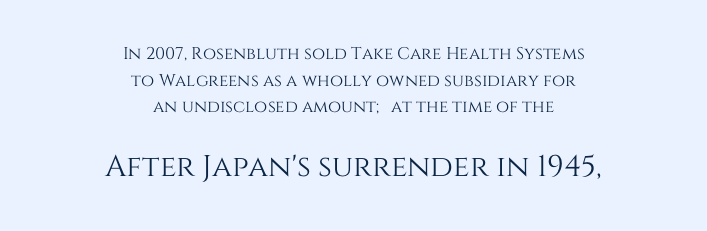
{"italic": "no", "width": "normal", "stroke_contrast": "medium", "x_height": "large", "monospaced": "no", "underline": "no", "align": "center", "line_spacing": "normal", "line_spacing_ratio": 1.57, "letter_spacing": "normal", "letter_spacing_em": 0.0, "larger_block": "second", "size_ratio": 1.76, "glyph_px": 30}
